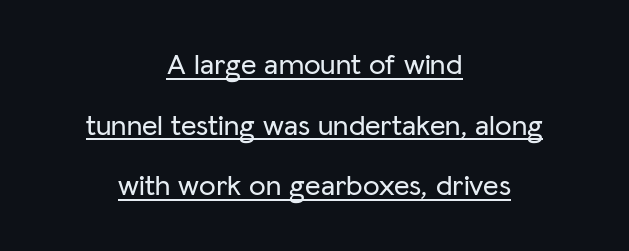
The image shows 30 px sans-serif type, upright; set centered, loose line spacing (2.02x), normal letter spacing, underlined; low stroke contrast and a medium x-height.
